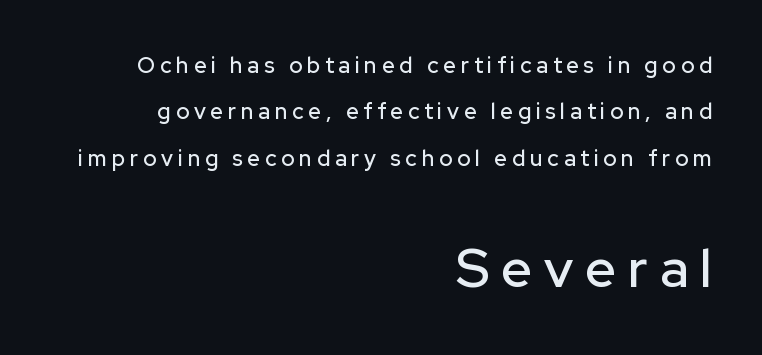
Q: Is the text italic (slanted)? A: No, it is upright.
Q: Is the typeface a serif or a sans-serif typeface? A: Sans-serif.
Q: Is the text underlined? A: No.
Q: How is the paragraph aligned? A: Right-aligned.
Q: Is the spacing between letters normal or unusually wide? A: Unusually wide.
Q: Is the spacing between lines tight, normal or loose? A: Loose.
Q: Which block of text is set in a larger size, the first (top) or the second (bottom)? A: The second (bottom) one.
Q: Width (condensed, normal, or wide)? A: Normal.
Q: Stroke contrast? A: Low.
Q: x-height? A: Medium.
Q: Monospaced? A: No.
